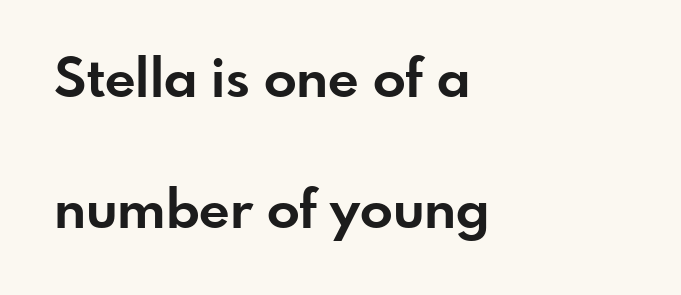
Quick note: not italic, upright. Students, note that the glyphs here touch the page at normal intervals. Is this a fixed-width face? No — the glyphs have proportional, varying widths. The sample has been set heavy, in full bold. Is the block centered? No — it sits flush against the left margin. This sample trades compactness for vertical openness between lines.
